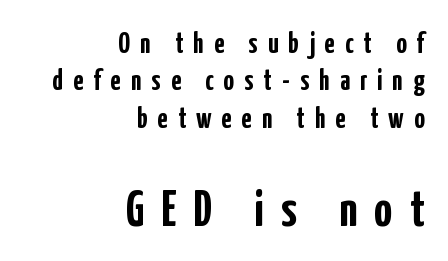
The image shows 50 px semibold, condensed sans-serif type, upright; set right-aligned, normal line spacing (1.29x), unusually wide letter spacing (+0.35 em), not underlined; the second (bottom) block is 1.72x larger; low stroke contrast and a medium x-height.
